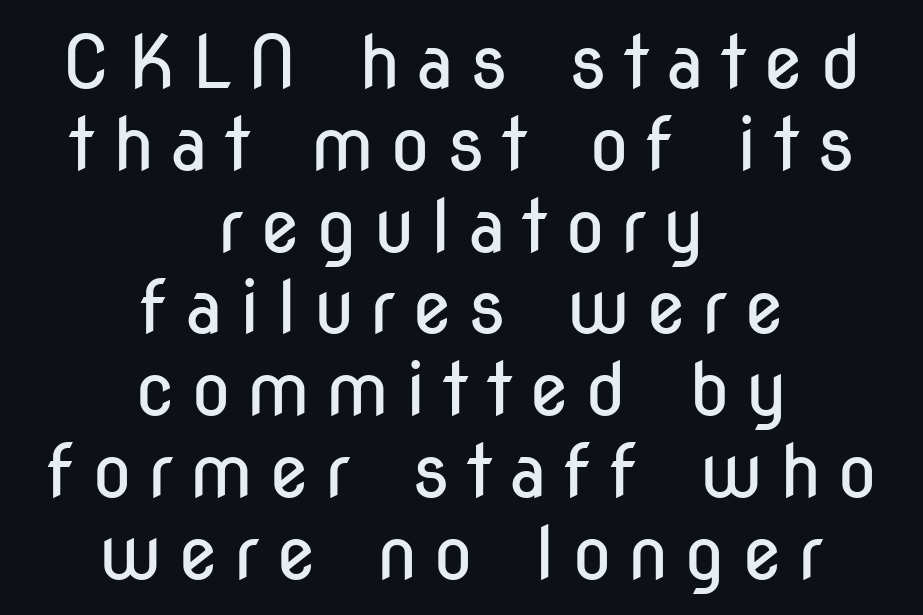
A typesetter would mark this as roman, not italic. Underline: absent. A typesetter would call this proportional, since set widths differ per character. Glyph-to-glyph distance is far greater than everyday printed text. Leading: reduced.
